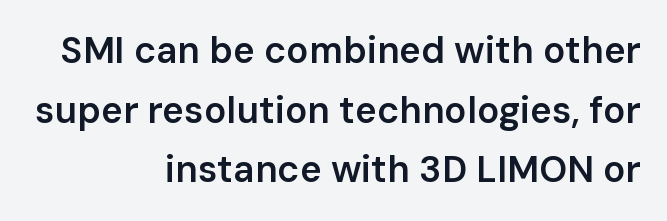
{"serif": "no", "italic": "no", "bold": "semi", "weight": "semibold", "width": "normal", "stroke_contrast": "low", "x_height": "medium", "monospaced": "no", "underline": "no", "align": "right", "line_spacing": "normal", "line_spacing_ratio": 1.61, "letter_spacing": "normal", "letter_spacing_em": 0.0, "glyph_px": 37}
